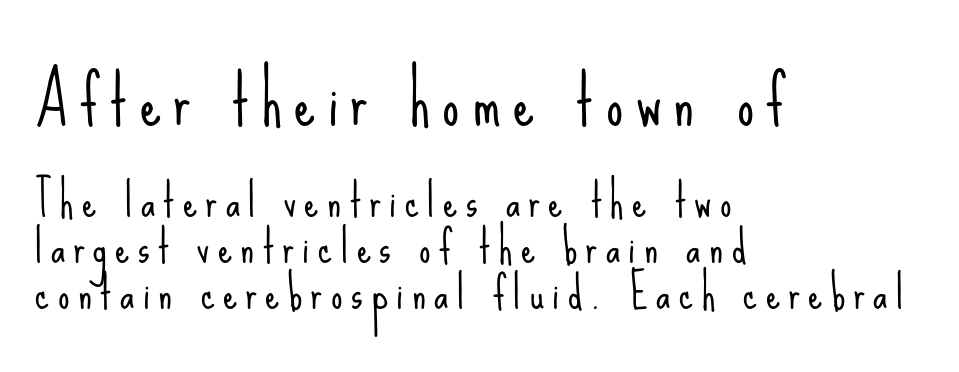
Q: Is the text bold? A: No.
Q: Is the text italic (slanted)? A: No, it is upright.
Q: Is the typeface a serif or a sans-serif typeface? A: Sans-serif.
Q: Is the text underlined? A: No.
Q: How is the paragraph aligned? A: Left-aligned.
Q: Is the spacing between lines tight, normal or loose? A: Tight.
Q: Which block of text is set in a larger size, the first (top) or the second (bottom)? A: The first (top) one.
Q: Width (condensed, normal, or wide)? A: Condensed.
Q: Stroke contrast? A: Low.
Q: x-height? A: Small.
Q: Monospaced? A: No.
